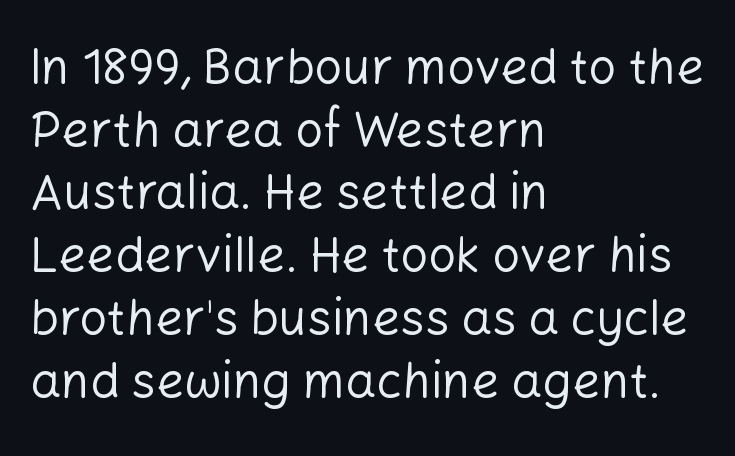
The image shows 49 px regular-weight sans-serif type, upright; set left-aligned, normal line spacing (1.28x), normal letter spacing, not underlined; low stroke contrast and a medium x-height.
